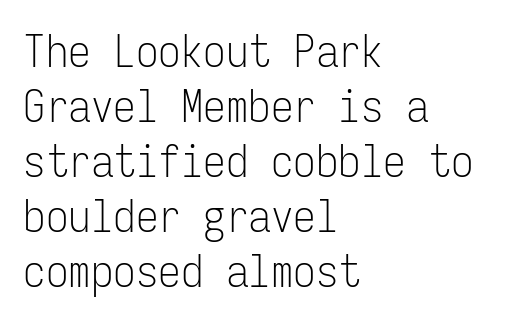
{"serif": "no", "italic": "no", "bold": "no", "weight": "light", "width": "condensed", "stroke_contrast": "low", "x_height": "medium", "monospaced": "yes", "underline": "no", "align": "left", "line_spacing_ratio": 1.22, "letter_spacing": "normal", "letter_spacing_em": 0.0, "glyph_px": 45}
